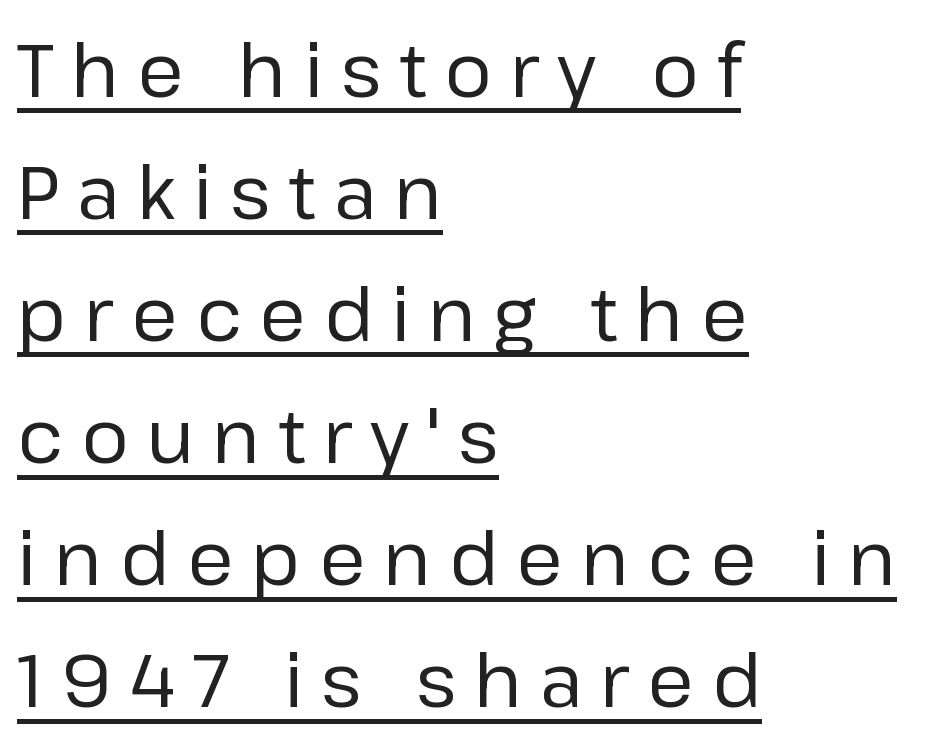
{"serif": "no", "italic": "no", "bold": "no", "weight": "regular", "width": "normal", "stroke_contrast": "low", "x_height": "medium", "monospaced": "no", "underline": "yes", "align": "left", "line_spacing": "normal", "line_spacing_ratio": 1.65, "letter_spacing": "wide", "letter_spacing_em": 0.24, "glyph_px": 74}
